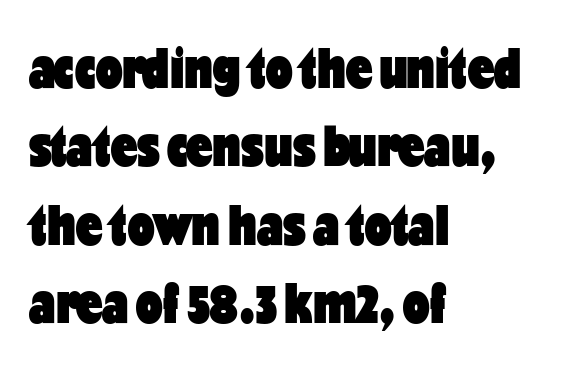
Does the lettering tilt? It doesn't — this is upright. Line starts are locked; line ends wander. A sans-serif font was chosen for this passage. Nobody touched the tracking dial on this one. Proportional: the letters do not fall into vertical columns. These lines sit exactly where default settings would place them.
